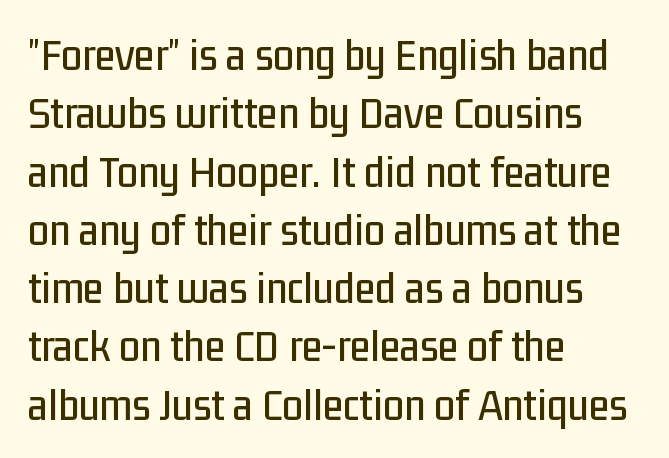
Each letter's strokes conclude bluntly, with no projecting serifs. Is the letter spacing exaggerated? No — it looks like the ordinary default. The letters advance in unequal steps, a hallmark of proportional type. Type without underlining. Compared with a centered layout, this one pins lines to the left instead.
